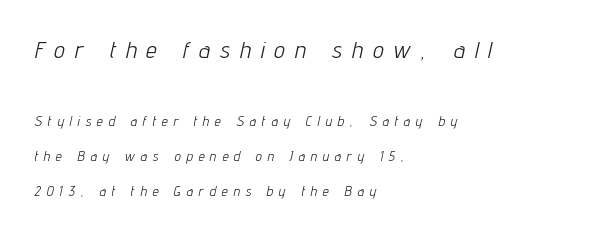
Heft: none added — not bold. The earlier block is typeset at a bigger size than the later block. Whoever set this chose breathing room over compactness in the vertical rhythm. The paragraph has a hard left edge and a soft right edge. In terms of letterspacing, this is a distinctly airy, spread setting.
